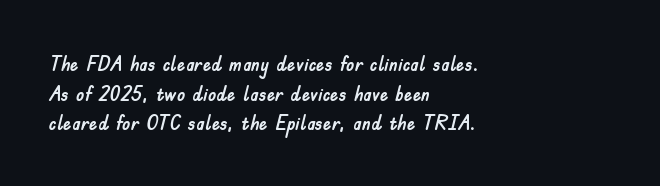
Caption: standard tracking, unaltered. Only glyphs here, with clear space below each row. The line-height multiplier appears to be the usual default. A student would call this left alignment; a typographer would say flush left, rag right.
